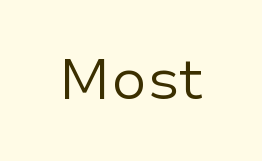
The words here are not underlined. Observe the ordinary spacing: letters are neighbours, not strangers. To sum up the face: it is a sans, with no serifs. This is the regular roman posture of the typeface. Think of a printed novel: that variable character pitch is what you see here.
